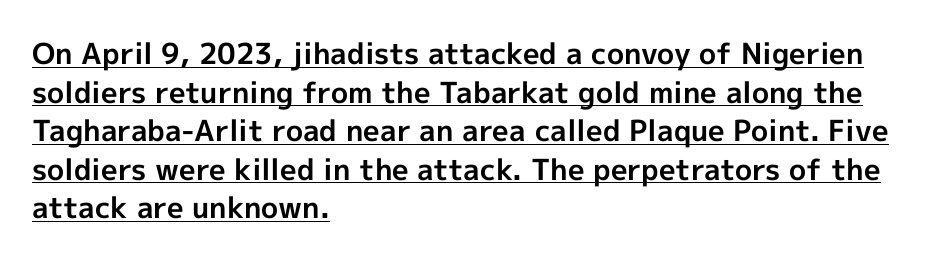
The image shows 29 px bold sans-serif type, upright; set left-aligned, normal line spacing (1.33x), normal letter spacing, underlined; a medium x-height.
